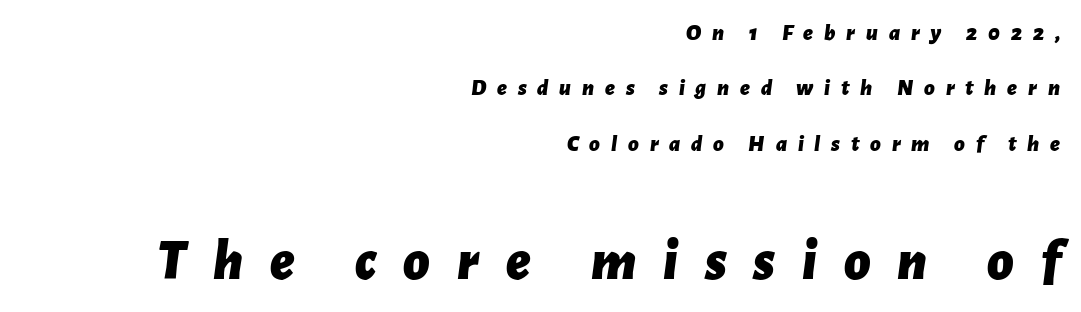
{"italic": "yes", "lean": "right", "slant_degrees": 7, "bold": "yes", "weight": "bold", "width": "normal", "stroke_contrast": "low", "x_height": "medium", "monospaced": "no", "underline": "no", "align": "right", "line_spacing": "loose", "line_spacing_ratio": 2.41, "letter_spacing": "wide", "letter_spacing_em": 0.47, "larger_block": "second", "size_ratio": 2.48, "glyph_px": 57}
